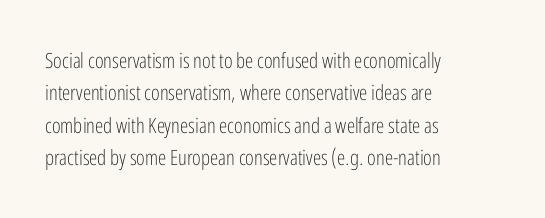
The image shows 21 px text type, upright; set left-aligned, normal line spacing (1.54x), normal letter spacing, not underlined.
